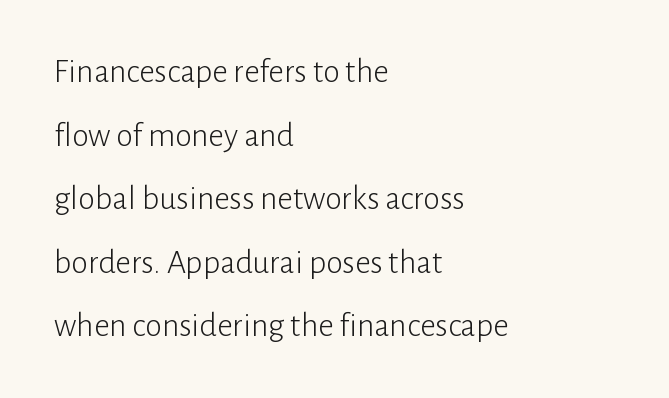
The image shows 34 px light sans-serif type, upright; set left-aligned, line spacing 1.87x, normal letter spacing, not underlined; low stroke contrast and a medium x-height.
